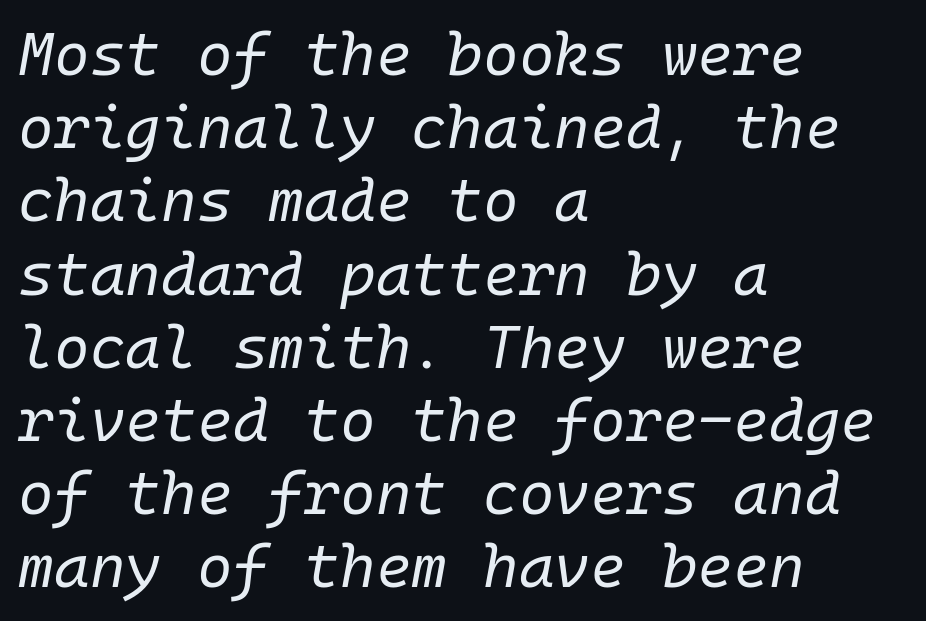
Descenders hang freely into open space. You could count columns in this text — the font is strictly monospaced. There is no visible air inserted between adjacent glyphs. Letters have the restrained weight of plain body copy at most. Short and long lines alike share a common starting point at left. If you drew a line through each stem, it would be angled.
